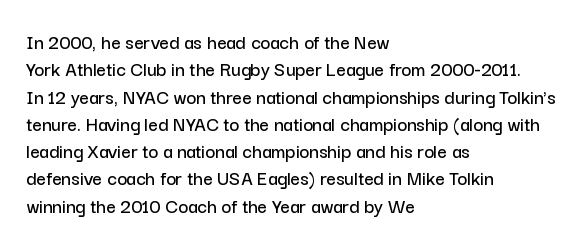
Q: Is the text italic (slanted)? A: No, it is upright.
Q: Is the text underlined? A: No.
Q: How is the paragraph aligned? A: Left-aligned.
Q: Is the spacing between letters normal or unusually wide? A: Normal.
Q: Is the spacing between lines tight, normal or loose? A: Normal.
